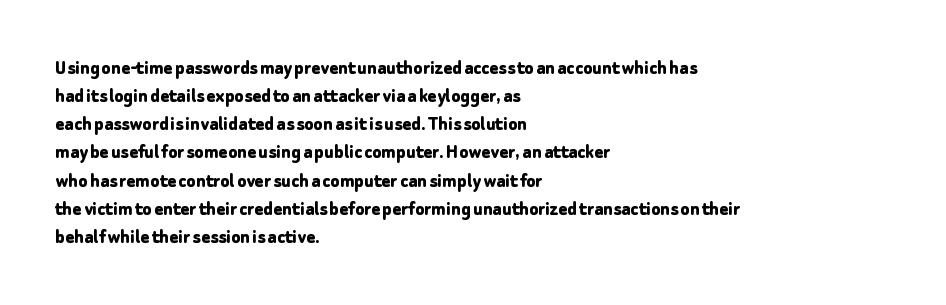
The image shows 21 px bold type, upright; set left-aligned, normal line spacing (1.34x), normal letter spacing, not underlined.
